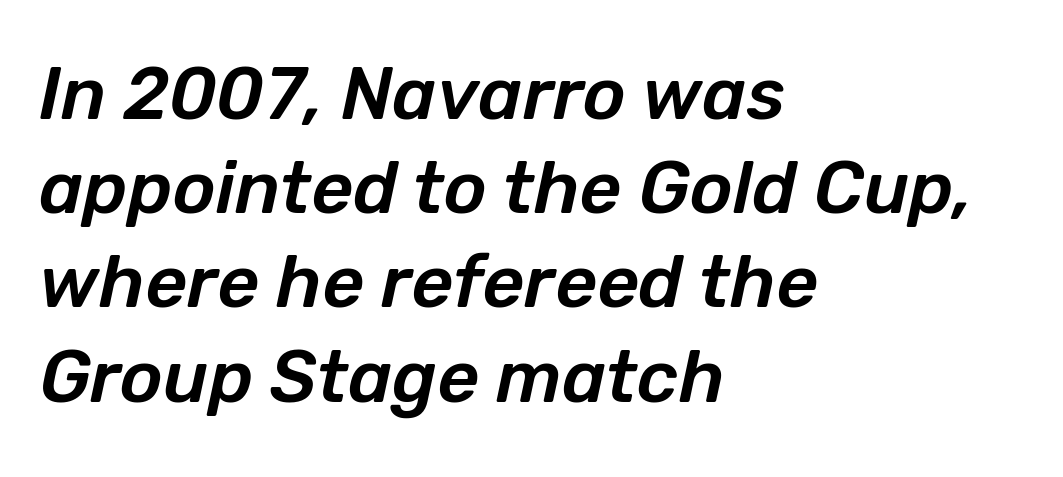
{"italic": "yes", "lean": "right", "slant_degrees": 12, "width": "normal", "stroke_contrast": "low", "x_height": "medium", "monospaced": "no", "underline": "no", "align": "left", "line_spacing": "normal", "line_spacing_ratio": 1.29, "letter_spacing": "normal", "letter_spacing_em": 0.0, "glyph_px": 73}
